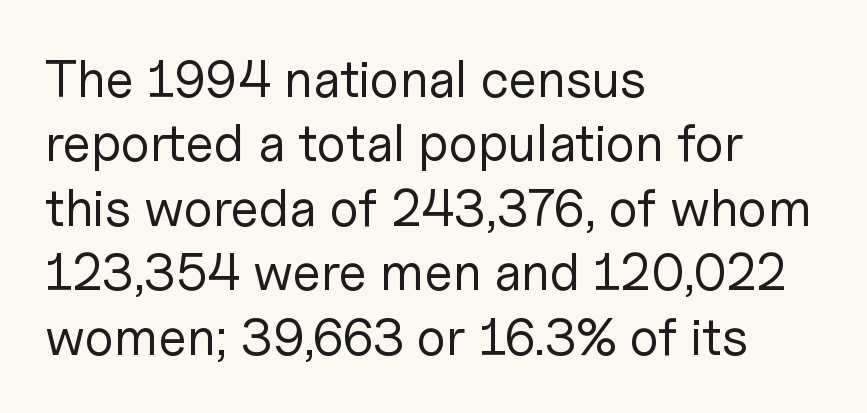
{"serif": "no", "italic": "no", "bold": "no", "weight": "regular", "width": "normal", "stroke_contrast": "low", "x_height": "medium", "monospaced": "no", "underline": "no", "align": "left", "line_spacing_ratio": 1.24, "letter_spacing": "normal", "letter_spacing_em": 0.0, "glyph_px": 52}
